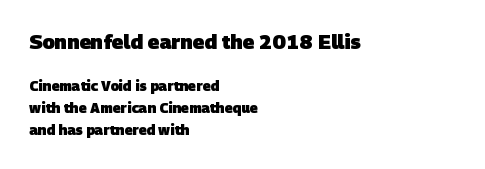
{"bold": "yes", "underline": "no", "align": "left", "line_spacing": "normal", "line_spacing_ratio": 1.59, "letter_spacing": "normal", "letter_spacing_em": 0.0, "larger_block": "first", "size_ratio": 1.43, "glyph_px": 20}
